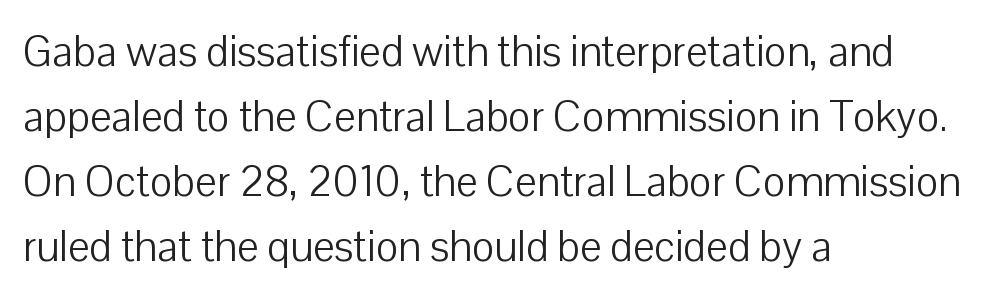
The image shows 43 px light sans-serif type, upright; set left-aligned, normal line spacing (1.51x), normal letter spacing, not underlined; low stroke contrast and a medium x-height.
